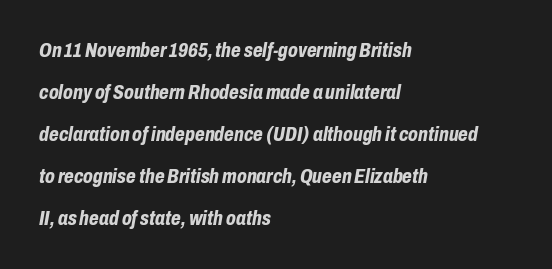
The image shows 20 px bold type, italic (leaning right); set left-aligned, loose line spacing (2.1x), normal letter spacing, not underlined.
